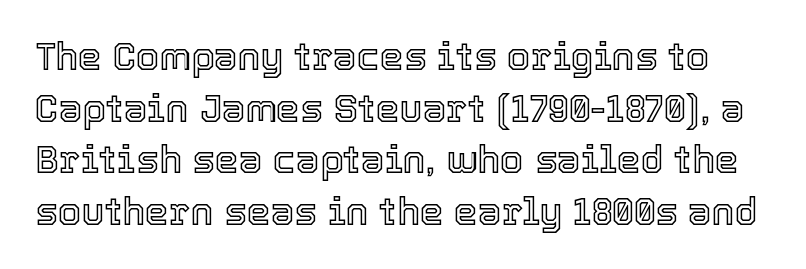
Regular leading. No extra tracking has been applied to these lines. You can tell it's not italic because the verticals are truly vertical. Each letter keeps its own natural width here, so spacing adapts to shape. The passage shown is not underscored anywhere.
